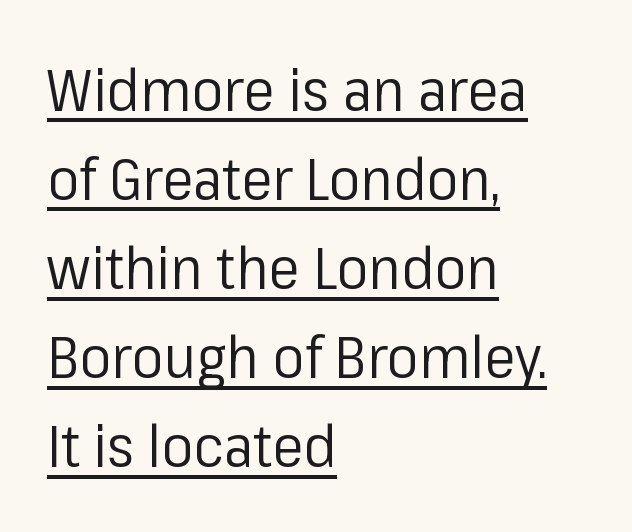
The image shows 59 px regular-weight sans-serif type, upright; set left-aligned, normal line spacing (1.51x), normal letter spacing, underlined; low stroke contrast and a medium x-height.
